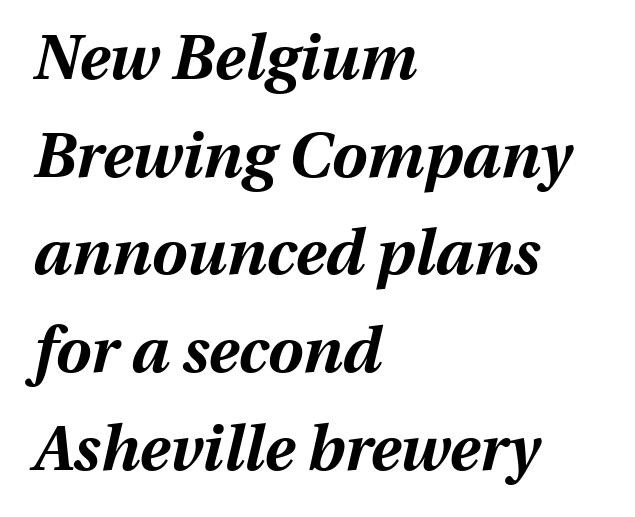
Look at the tracking — it's just the regular setting, nothing added. The glyphs look as if they've been sheared to an angle. Leftover space on each line is placed entirely after the last word. A full-strength bold gives these letters their thick strokes. A typesetter would call this leading conventional body-copy spacing.
